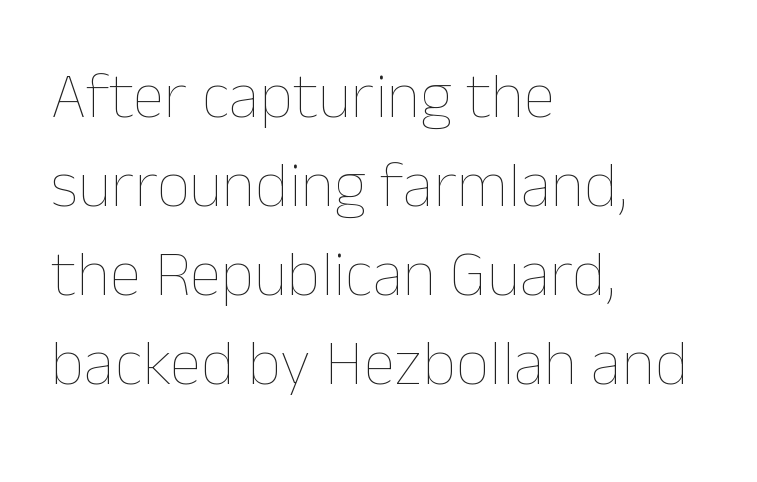
The image shows 65 px thin type, upright; set left-aligned, normal line spacing (1.37x), normal letter spacing, not underlined; low stroke contrast and a medium x-height.
